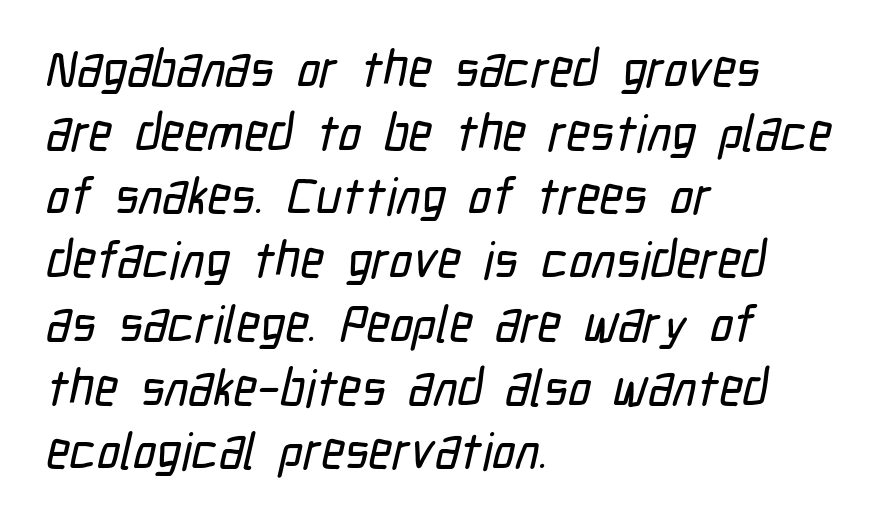
The image shows 51 px condensed sans-serif type; set left-aligned, normal line spacing (1.25x), normal letter spacing, not underlined; low stroke contrast and a medium x-height.
